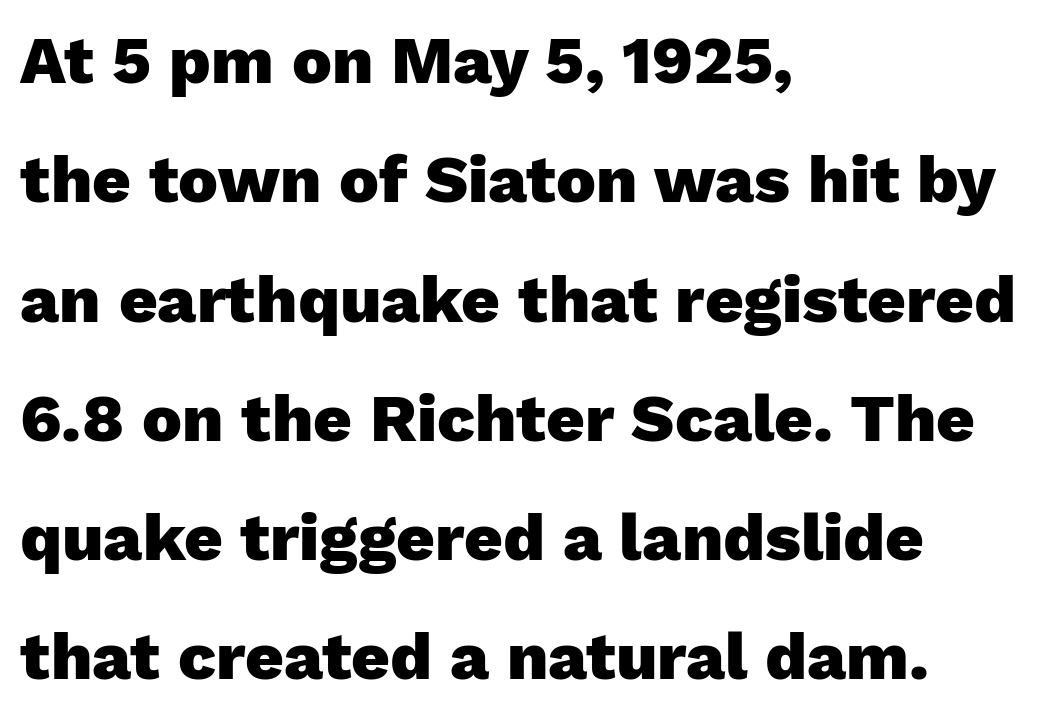
Q: Is the text bold? A: Yes.
Q: Is the text italic (slanted)? A: No, it is upright.
Q: Is the typeface a serif or a sans-serif typeface? A: Sans-serif.
Q: Is the text underlined? A: No.
Q: How is the paragraph aligned? A: Left-aligned.
Q: Is the spacing between letters normal or unusually wide? A: Normal.
Q: Width (condensed, normal, or wide)? A: Normal.
Q: Stroke contrast? A: Low.
Q: x-height? A: Medium.
Q: Monospaced? A: No.
